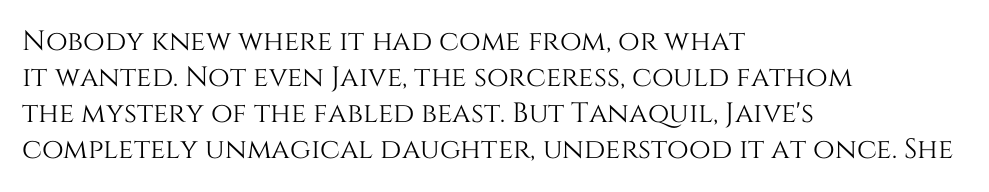
The type sits square on the baseline with zero lean. No extra tracking has been applied to these lines. Bare-footed words on every line. If you measured baseline to baseline, you'd find a middling distance. If you drew a ruler down the left edge, every line would touch it. Here the designer chose a conventional face with non-uniform glyph widths.
